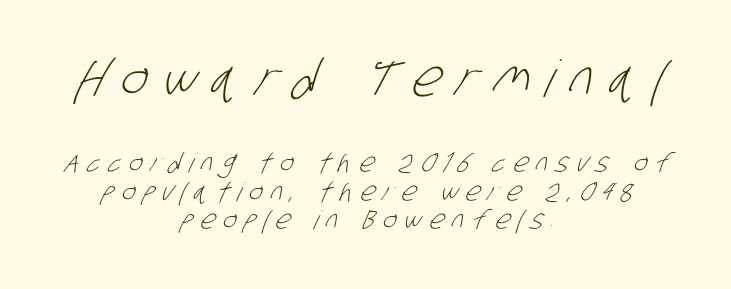
Q: Is the text bold? A: No.
Q: Is the typeface a serif or a sans-serif typeface? A: Sans-serif.
Q: Is the text underlined? A: No.
Q: How is the paragraph aligned? A: Centered.
Q: Is the spacing between letters normal or unusually wide? A: Unusually wide.
Q: Is the spacing between lines tight, normal or loose? A: Tight.
Q: Which block of text is set in a larger size, the first (top) or the second (bottom)? A: The first (top) one.
Q: Width (condensed, normal, or wide)? A: Condensed.
Q: Stroke contrast? A: Low.
Q: x-height? A: Large.
Q: Monospaced? A: No.
